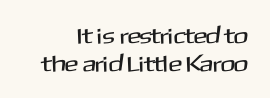
{"italic": "no", "underline": "no", "line_spacing_ratio": 1.21, "letter_spacing": "normal", "letter_spacing_em": 0.0, "glyph_px": 23}
